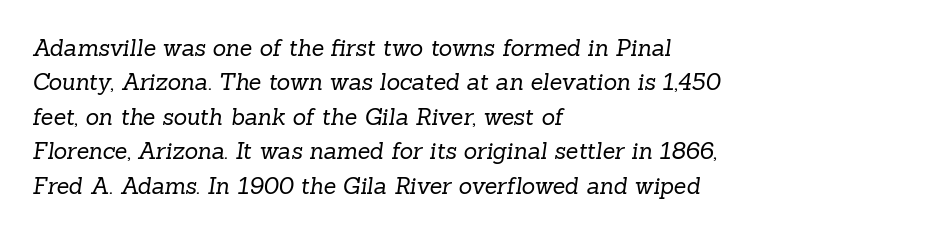
{"bold": "no", "underline": "no", "align": "left", "line_spacing": "normal", "line_spacing_ratio": 1.5, "letter_spacing": "normal", "letter_spacing_em": 0.0, "glyph_px": 23}
